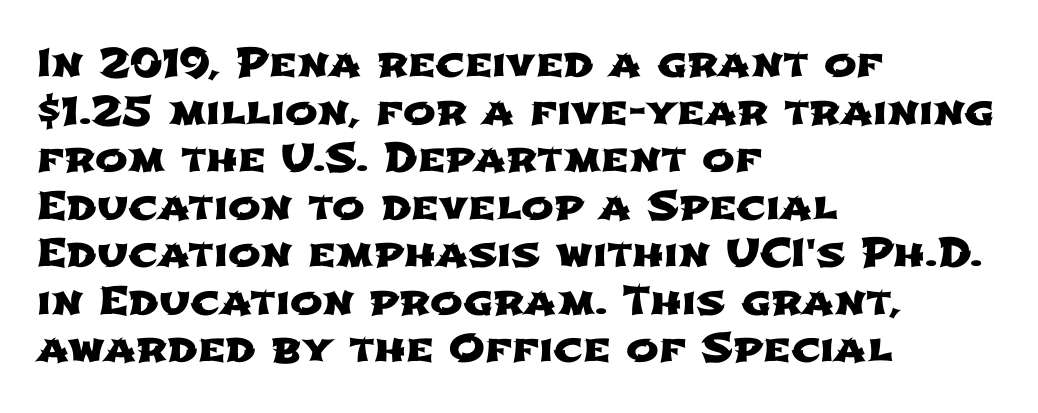
The image shows 39 px wide sans-serif type; set left-aligned, line spacing 1.22x, normal letter spacing, not underlined; low stroke contrast and a medium x-height.
